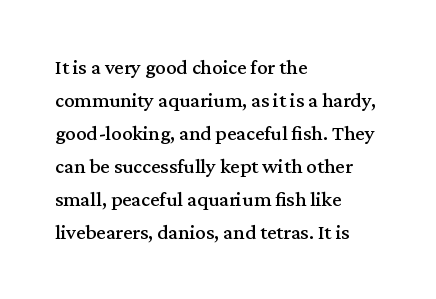
{"italic": "no", "underline": "no", "align": "left", "line_spacing": "normal", "line_spacing_ratio": 1.57, "letter_spacing": "normal", "letter_spacing_em": 0.0, "glyph_px": 21}
